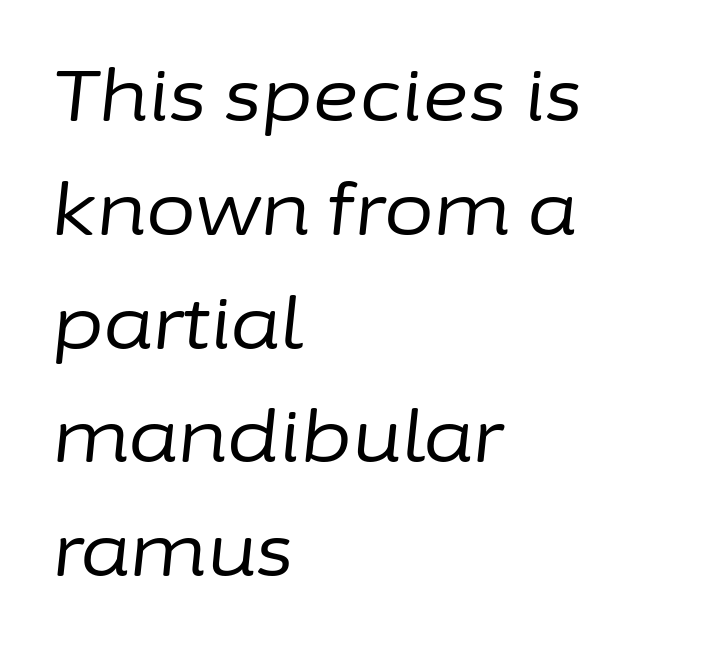
A typesetter would call this proportional, since set widths differ per character. A typesetter would call this zero additional tracking. Underlining? Definitely not there. The rendering anchors every line to the left-hand side. The characters are drawn with everyday or finer stroke widths. The designer left line spacing at the default.
